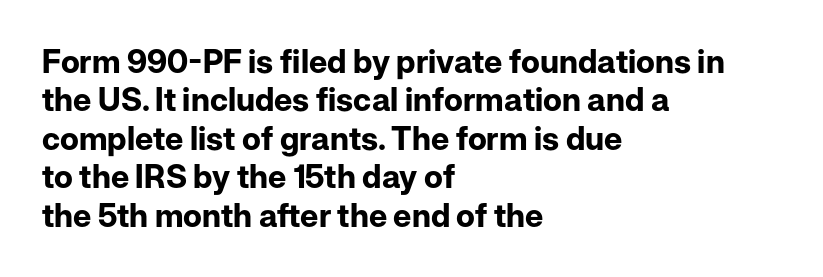
{"serif": "no", "italic": "no", "bold": "yes", "weight": "bold", "width": "normal", "stroke_contrast": "low", "x_height": "medium", "monospaced": "no", "underline": "no", "align": "left", "line_spacing_ratio": 1.2, "letter_spacing": "normal", "letter_spacing_em": 0.0, "glyph_px": 32}
